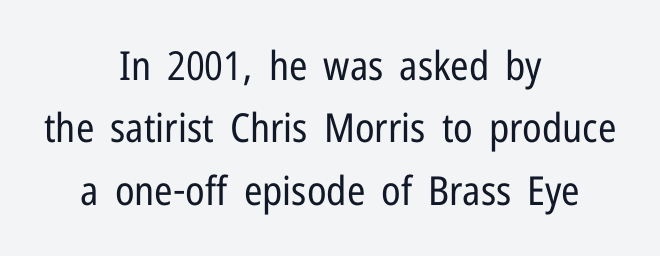
The image shows 40 px regular-weight, condensed sans-serif type, upright; set centered, normal line spacing (1.56x), normal letter spacing, not underlined; low stroke contrast and a medium x-height.
